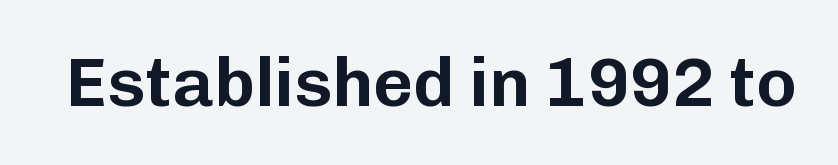
{"serif": "no", "italic": "no", "width": "normal", "stroke_contrast": "low", "x_height": "medium", "monospaced": "no", "underline": "no", "letter_spacing": "normal", "letter_spacing_em": 0.0, "glyph_px": 69}
